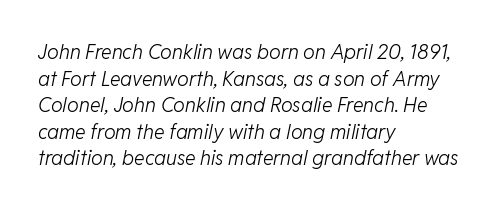
In CSS terms this would be text-align: left. These lines were composed using italics. One glance says typical: line gaps are just what's usual. Decoration check: the copy has no underline.
